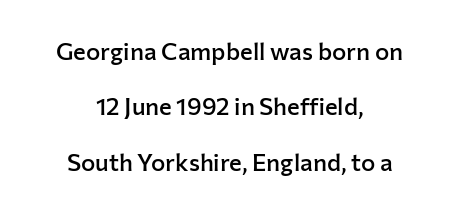
{"italic": "no", "bold": "semi", "underline": "no", "align": "center", "line_spacing": "loose", "line_spacing_ratio": 2.31, "letter_spacing": "normal", "letter_spacing_em": 0.0, "glyph_px": 24}
